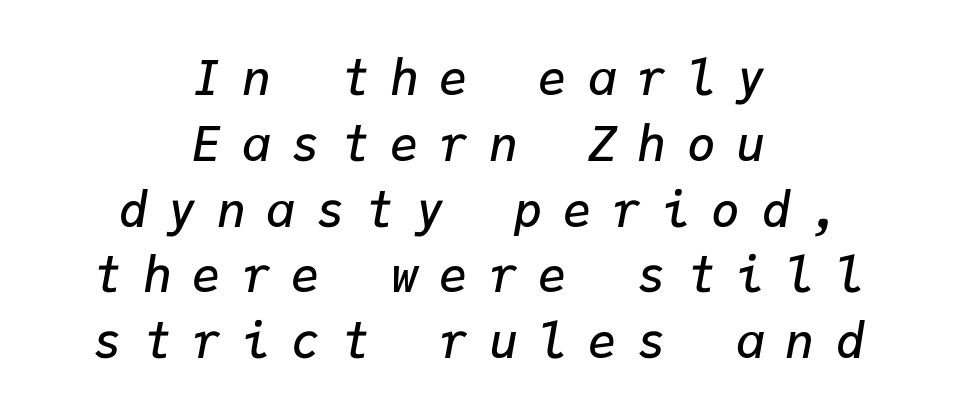
{"italic": "yes", "lean": "right", "slant_degrees": 9, "bold": "semi", "weight": "semibold", "width": "normal", "stroke_contrast": "low", "x_height": "medium", "monospaced": "yes", "underline": "no", "align": "center", "line_spacing": "normal", "line_spacing_ratio": 1.37, "letter_spacing": "wide", "letter_spacing_em": 0.43, "glyph_px": 48}
